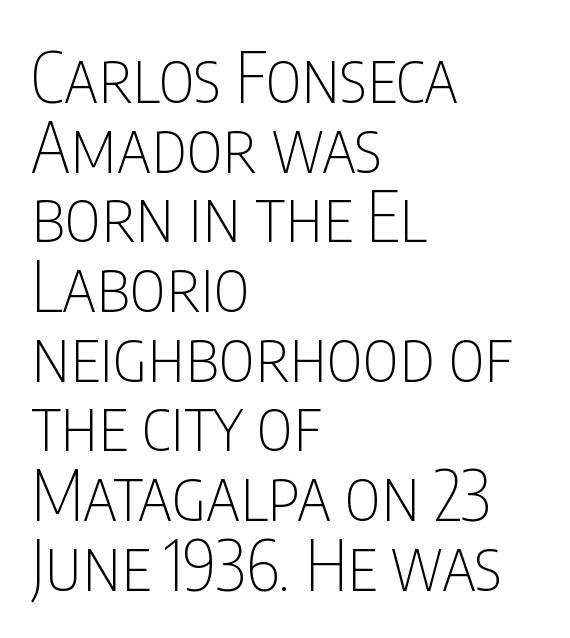
Q: Is the text bold? A: No.
Q: Is the text italic (slanted)? A: No, it is upright.
Q: Is the typeface a serif or a sans-serif typeface? A: Sans-serif.
Q: Is the text underlined? A: No.
Q: How is the paragraph aligned? A: Left-aligned.
Q: Is the spacing between letters normal or unusually wide? A: Normal.
Q: Is the spacing between lines tight, normal or loose? A: Tight.
Q: Width (condensed, normal, or wide)? A: Condensed.
Q: Stroke contrast? A: Low.
Q: x-height? A: Large.
Q: Monospaced? A: No.
